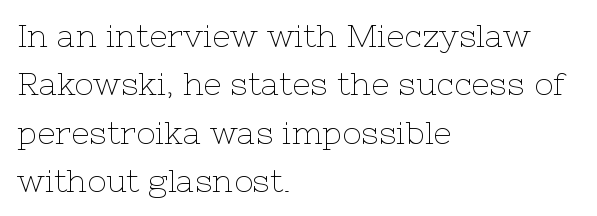
{"serif": "yes", "italic": "no", "bold": "no", "weight": "thin", "width": "normal", "stroke_contrast": "low", "x_height": "medium", "monospaced": "no", "underline": "no", "align": "left", "line_spacing": "normal", "line_spacing_ratio": 1.51, "letter_spacing": "normal", "letter_spacing_em": 0.0, "glyph_px": 32}
